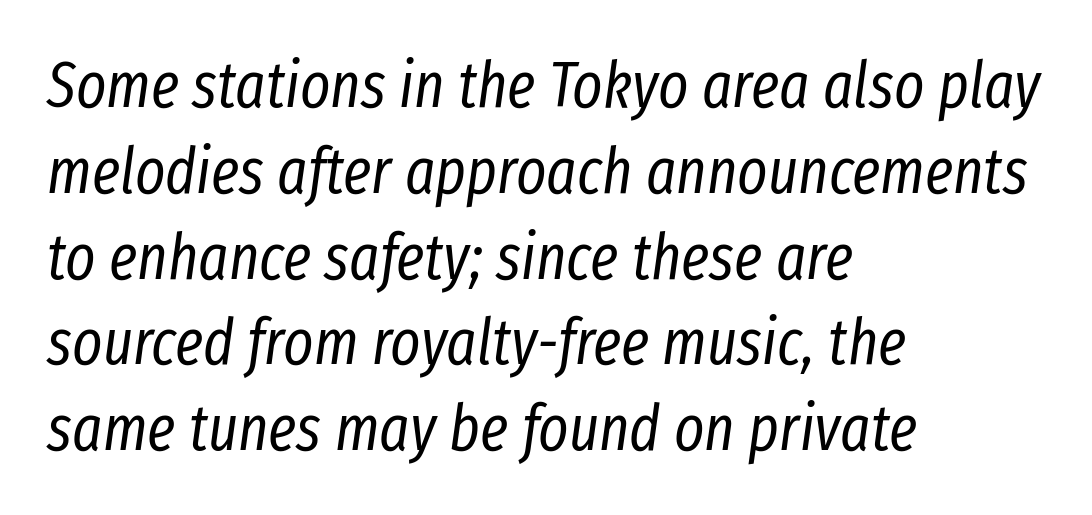
{"italic": "yes", "lean": "right", "slant_degrees": 8, "bold": "no", "weight": "regular", "width": "condensed", "stroke_contrast": "low", "x_height": "medium", "monospaced": "no", "underline": "no", "align": "left", "line_spacing": "normal", "line_spacing_ratio": 1.34, "letter_spacing": "normal", "letter_spacing_em": 0.0, "glyph_px": 64}
